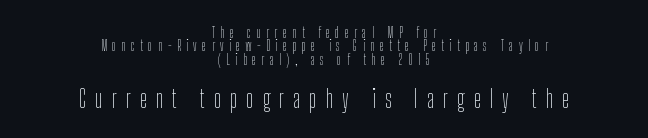
The image shows 24 px text type, upright; set centered, tight line spacing (0.96x), unusually wide letter spacing (+0.38 em), not underlined; the second (bottom) block is 1.71x larger.
